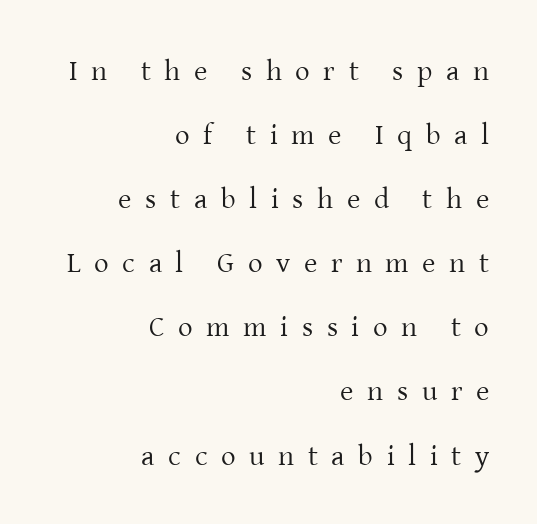
{"serif": "yes", "italic": "no", "bold": "no", "weight": "regular", "width": "normal", "stroke_contrast": "low", "x_height": "medium", "monospaced": "no", "underline": "no", "align": "right", "line_spacing": "loose", "line_spacing_ratio": 2.21, "letter_spacing": "wide", "letter_spacing_em": 0.47, "glyph_px": 29}
